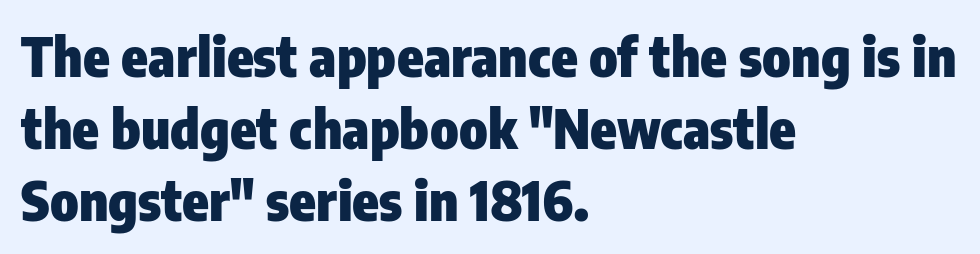
Q: Is the text bold? A: Yes.
Q: Is the text italic (slanted)? A: No, it is upright.
Q: Is the typeface a serif or a sans-serif typeface? A: Sans-serif.
Q: Is the text underlined? A: No.
Q: How is the paragraph aligned? A: Left-aligned.
Q: Is the spacing between letters normal or unusually wide? A: Normal.
Q: Is the spacing between lines tight, normal or loose? A: Normal.
Q: Width (condensed, normal, or wide)? A: Condensed.
Q: Stroke contrast? A: Low.
Q: x-height? A: Medium.
Q: Monospaced? A: No.
